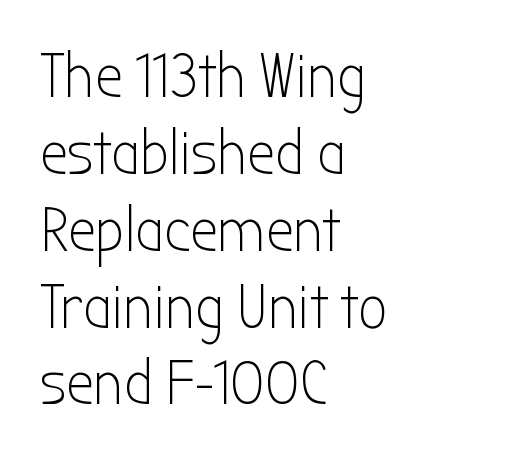
Proportional: the letters do not fall into vertical columns. The paragraph has a hard left edge and a soft right edge. This is the regular roman posture of the typeface. Honestly, there is no underline to notice here at all.
